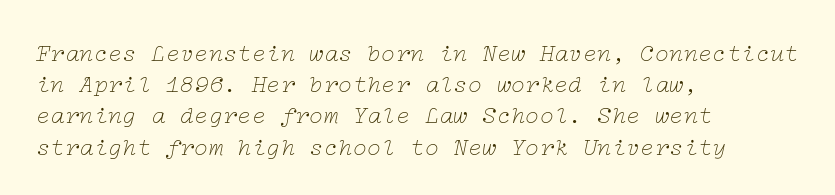
The area under the type is left untouched. These lines sit exactly where default settings would place them. The letters are slanted; this is an italic face. Stem width sits at or under what a default text font uses. This sample uses plain, unmodified letter spacing. This rendering uses left alignment, leaving the right contour irregular.
